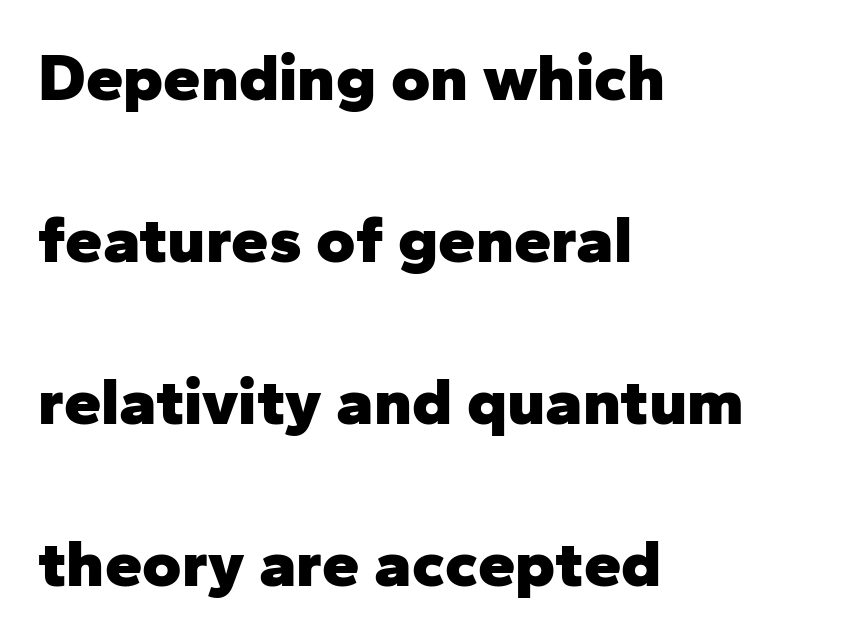
Q: Is the text bold? A: Yes.
Q: Is the text italic (slanted)? A: No, it is upright.
Q: Is the typeface a serif or a sans-serif typeface? A: Sans-serif.
Q: Is the text underlined? A: No.
Q: How is the paragraph aligned? A: Left-aligned.
Q: Is the spacing between letters normal or unusually wide? A: Normal.
Q: Is the spacing between lines tight, normal or loose? A: Loose.
Q: Width (condensed, normal, or wide)? A: Normal.
Q: Stroke contrast? A: Low.
Q: x-height? A: Medium.
Q: Monospaced? A: No.
